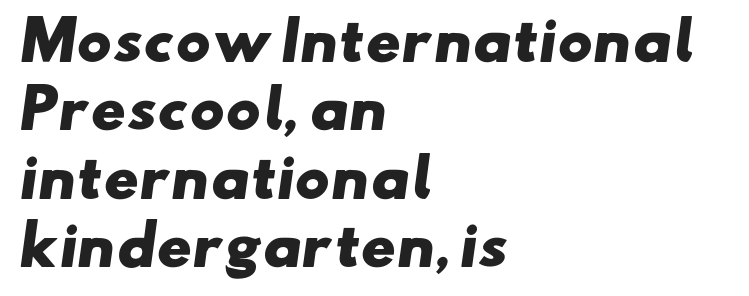
{"serif": "no", "bold": "yes", "weight": "heavy", "width": "wide", "stroke_contrast": "low", "x_height": "small", "monospaced": "no", "underline": "no", "align": "left", "line_spacing": "normal", "line_spacing_ratio": 1.29, "letter_spacing": "normal", "letter_spacing_em": 0.0, "glyph_px": 53}
